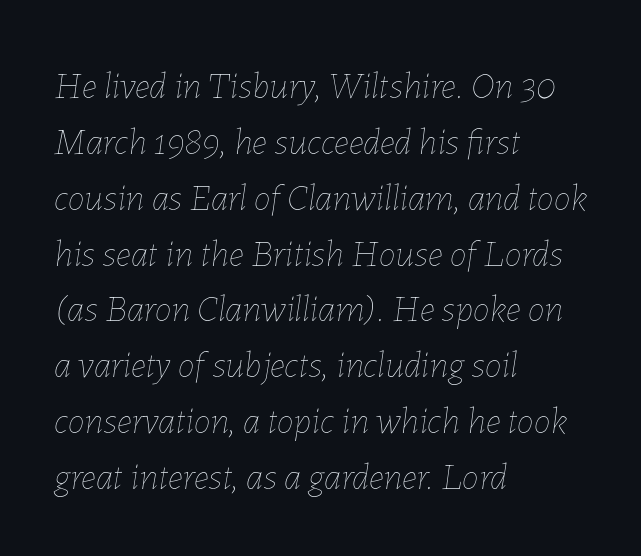
Q: Is the text bold? A: No.
Q: Is the text italic (slanted)? A: Yes, it leans right by about 7 degrees.
Q: Is the text underlined? A: No.
Q: How is the paragraph aligned? A: Left-aligned.
Q: Is the spacing between letters normal or unusually wide? A: Normal.
Q: Is the spacing between lines tight, normal or loose? A: Normal.
Q: Width (condensed, normal, or wide)? A: Normal.
Q: Stroke contrast? A: Low.
Q: x-height? A: Medium.
Q: Monospaced? A: No.
